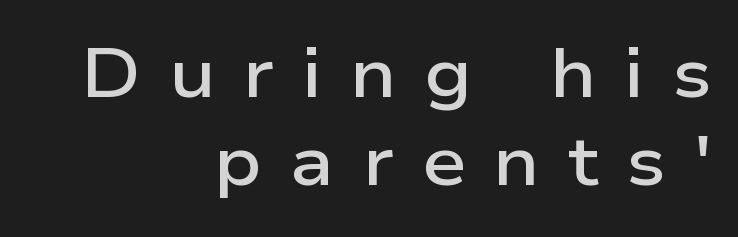
When letters stand straight like this, we call the style roman or upright. Weight check: semibold — heavier than regular, not quite bold. The text was rendered using a sans face with plain stroke endings. Here the designer chose a conventional face with non-uniform glyph widths.
